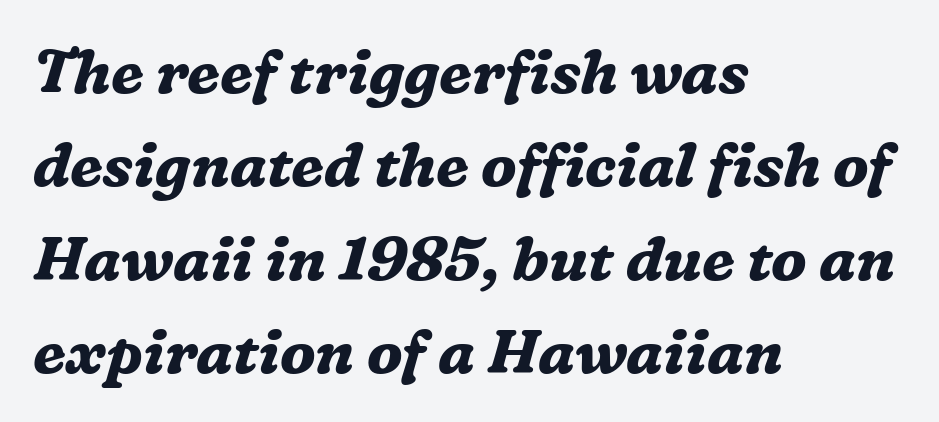
{"serif": "yes", "italic": "yes", "lean": "right", "slant_degrees": 16, "bold": "yes", "weight": "bold", "width": "normal", "stroke_contrast": "medium", "x_height": "medium", "monospaced": "no", "underline": "no", "align": "left", "line_spacing": "normal", "line_spacing_ratio": 1.53, "letter_spacing": "normal", "letter_spacing_em": 0.0, "glyph_px": 61}
